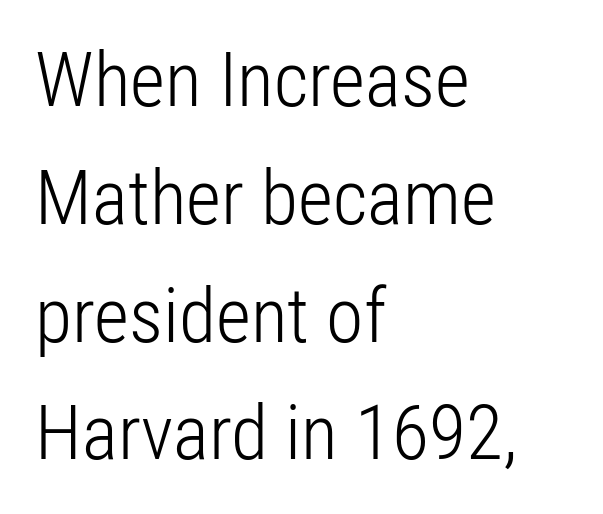
One-word summary of the alignment: left. Underlining? Definitely not there. Stem width sits at or under what a default text font uses. Does the leading feel generous? No, just average. Spacing between characters is what you'd get straight out of the box.
